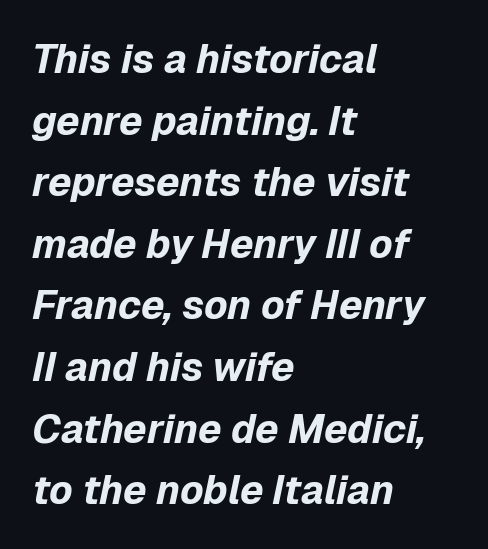
{"italic": "yes", "lean": "right", "slant_degrees": 12, "bold": "yes", "weight": "bold", "width": "normal", "stroke_contrast": "low", "x_height": "medium", "monospaced": "no", "underline": "no", "align": "left", "line_spacing": "normal", "line_spacing_ratio": 1.54, "letter_spacing": "normal", "letter_spacing_em": 0.0, "glyph_px": 40}
